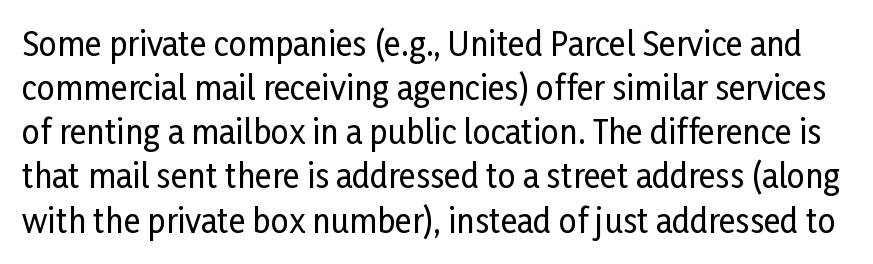
{"serif": "no", "italic": "no", "width": "condensed", "stroke_contrast": "low", "x_height": "medium", "monospaced": "no", "underline": "no", "line_spacing": "normal", "line_spacing_ratio": 1.38, "letter_spacing": "normal", "letter_spacing_em": 0.0, "glyph_px": 32}
